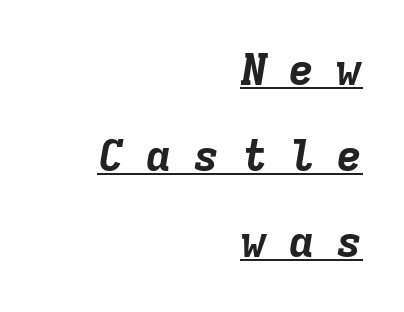
{"italic": "yes", "lean": "right", "slant_degrees": 9, "bold": "yes", "weight": "bold", "width": "normal", "stroke_contrast": "low", "x_height": "medium", "monospaced": "yes", "underline": "yes", "align": "right", "line_spacing": "loose", "line_spacing_ratio": 1.95, "letter_spacing": "wide", "letter_spacing_em": 0.48, "glyph_px": 44}
